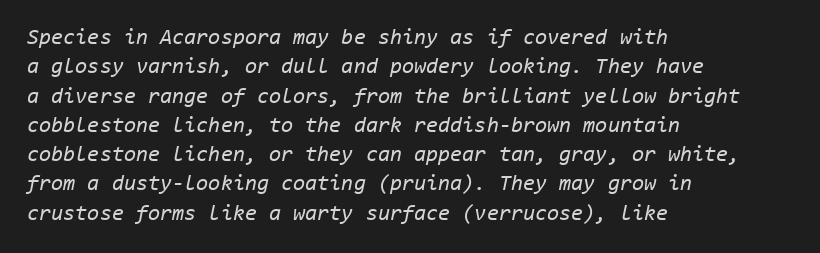
Q: Is the text bold? A: No.
Q: Is the text italic (slanted)? A: Yes, it leans right by about 11 degrees.
Q: Is the text underlined? A: No.
Q: How is the paragraph aligned? A: Left-aligned.
Q: Is the spacing between letters normal or unusually wide? A: Normal.
Q: Is the spacing between lines tight, normal or loose? A: Normal.
